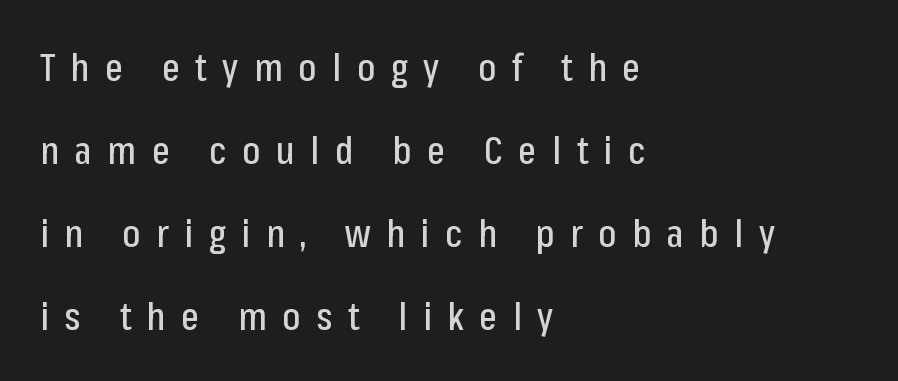
{"serif": "no", "italic": "no", "width": "condensed", "stroke_contrast": "low", "x_height": "medium", "monospaced": "no", "underline": "no", "align": "left", "line_spacing": "loose", "line_spacing_ratio": 2.18, "letter_spacing": "wide", "letter_spacing_em": 0.41, "glyph_px": 38}
